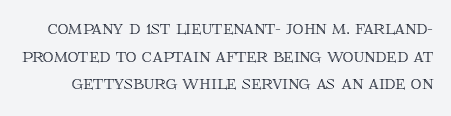
The image shows 21 px text type, upright; set normal line spacing (1.31x), normal letter spacing, not underlined.
